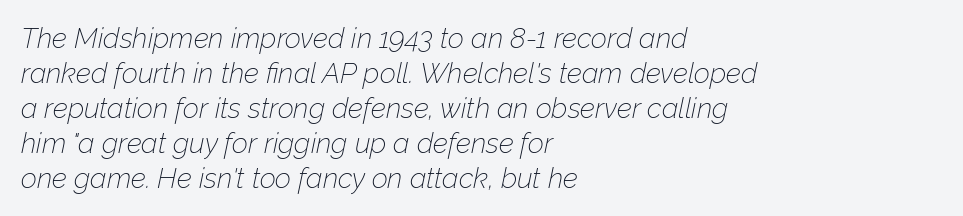
The typesetting does not lean heavy: it is not bold. The gaps between neighbouring characters are ordinary and unremarkable. Reading down the block, your eye returns to a fixed left position each line. The lettering tilts uniformly, giving the passage an italic look. This sample has the flowing, uneven cadence of proportional lettering. Letters rest on an invisible, unmarked baseline.
